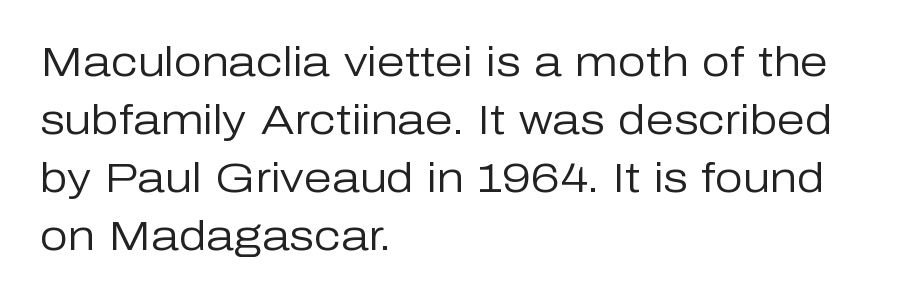
The image shows 40 px regular-weight sans-serif type, upright; set left-aligned, normal line spacing (1.45x), normal letter spacing, not underlined; low stroke contrast and a medium x-height.
